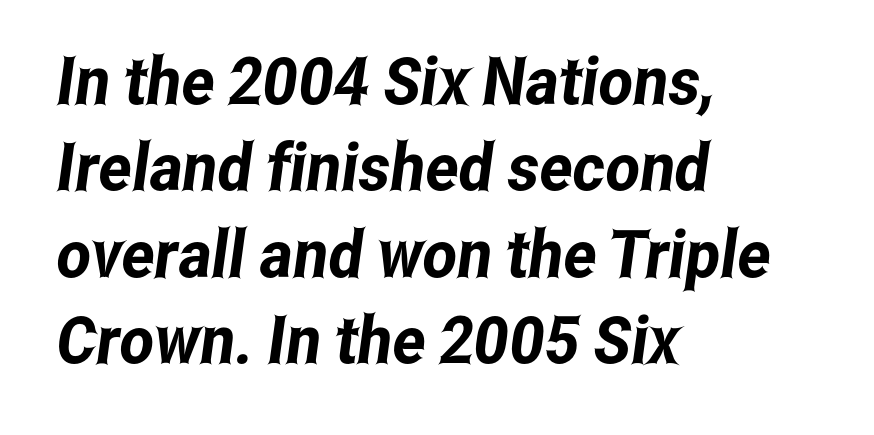
{"serif": "no", "width": "condensed", "stroke_contrast": "low", "x_height": "medium", "monospaced": "no", "underline": "no", "align": "left", "line_spacing": "normal", "line_spacing_ratio": 1.31, "letter_spacing": "normal", "letter_spacing_em": 0.0, "glyph_px": 66}
